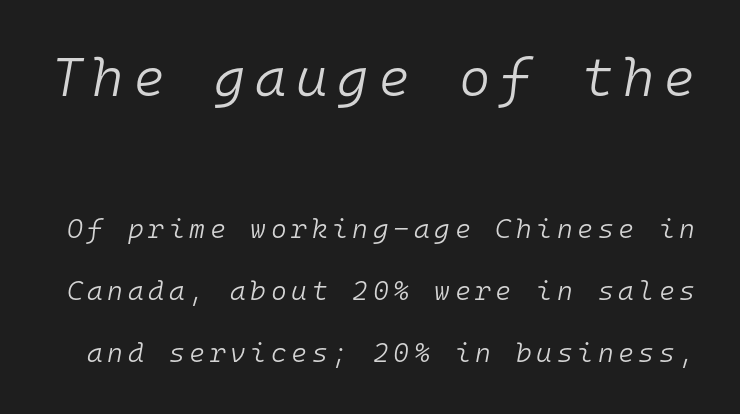
The image shows 54 px light type, italic (leaning right), monospaced; set loose line spacing (2.29x), not underlined; the first (top) block is 2.0x larger; low stroke contrast and a medium x-height.
